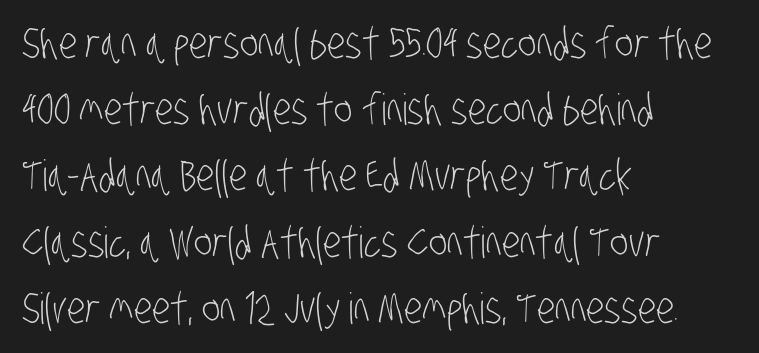
Q: Is the text bold? A: No.
Q: Is the typeface a serif or a sans-serif typeface? A: Sans-serif.
Q: Is the text underlined? A: No.
Q: How is the paragraph aligned? A: Left-aligned.
Q: Is the spacing between letters normal or unusually wide? A: Normal.
Q: Is the spacing between lines tight, normal or loose? A: Normal.
Q: Width (condensed, normal, or wide)? A: Condensed.
Q: Stroke contrast? A: Low.
Q: x-height? A: Large.
Q: Monospaced? A: No.
